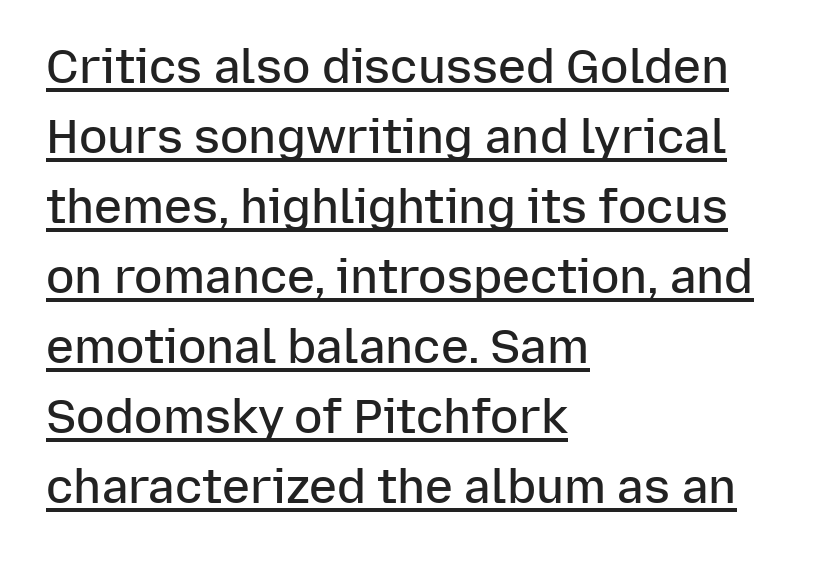
{"serif": "no", "italic": "no", "bold": "semi", "weight": "semibold", "width": "normal", "stroke_contrast": "low", "x_height": "medium", "monospaced": "no", "underline": "yes", "align": "left", "line_spacing": "normal", "line_spacing_ratio": 1.49, "letter_spacing": "normal", "letter_spacing_em": 0.0, "glyph_px": 47}
